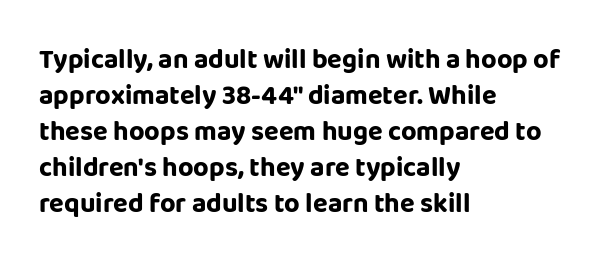
The image shows 27 px bold type, upright; set left-aligned, normal line spacing (1.33x), normal letter spacing, not underlined.
